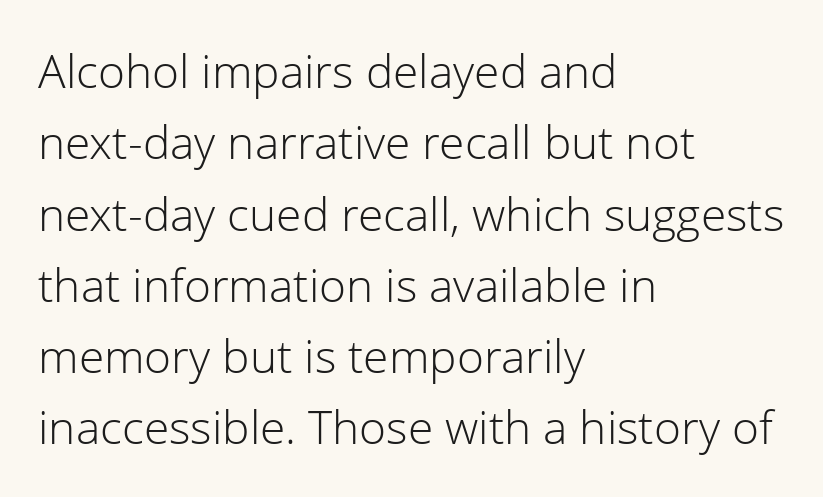
{"serif": "no", "italic": "no", "bold": "no", "weight": "light", "width": "normal", "stroke_contrast": "low", "x_height": "medium", "monospaced": "no", "underline": "no", "align": "left", "line_spacing": "normal", "line_spacing_ratio": 1.55, "letter_spacing": "normal", "letter_spacing_em": 0.0, "glyph_px": 46}
